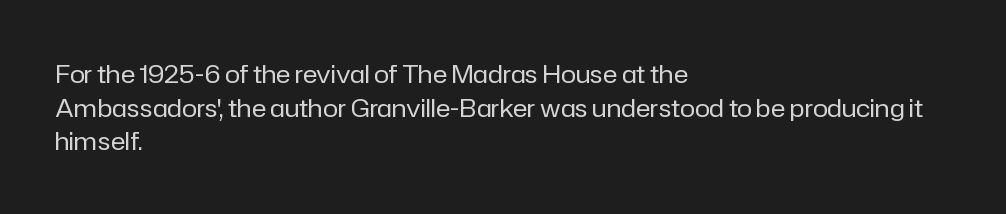
The image shows 25 px text type, upright; set left-aligned, normal line spacing (1.35x), normal letter spacing, not underlined.
